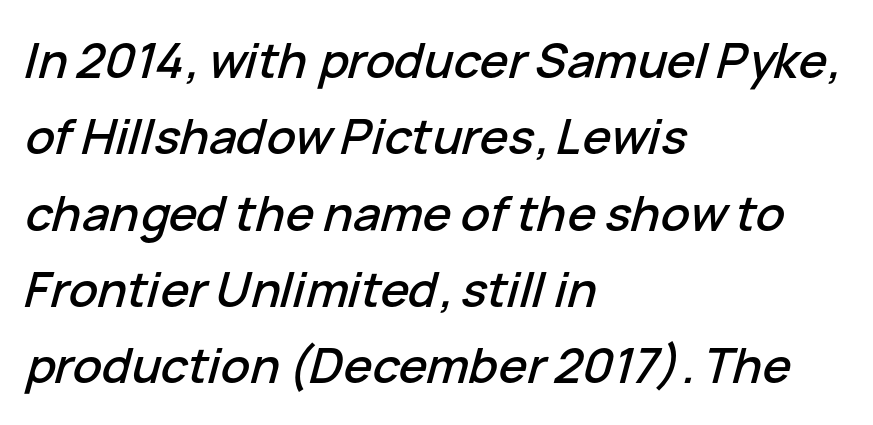
Q: Is the text italic (slanted)? A: Yes, it leans right by about 15 degrees.
Q: Is the text underlined? A: No.
Q: How is the paragraph aligned? A: Left-aligned.
Q: Is the spacing between letters normal or unusually wide? A: Normal.
Q: Is the spacing between lines tight, normal or loose? A: Normal.
Q: Width (condensed, normal, or wide)? A: Normal.
Q: Stroke contrast? A: Low.
Q: x-height? A: Medium.
Q: Monospaced? A: No.
